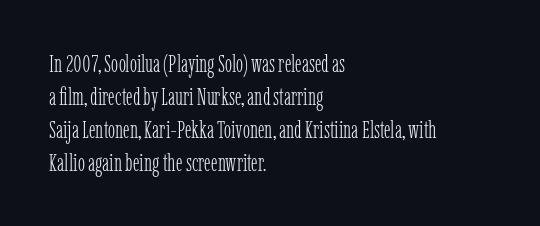
Q: Is the text bold? A: No.
Q: Is the text italic (slanted)? A: No, it is upright.
Q: Is the text underlined? A: No.
Q: How is the paragraph aligned? A: Left-aligned.
Q: Is the spacing between letters normal or unusually wide? A: Normal.
Q: Is the spacing between lines tight, normal or loose? A: Normal.
